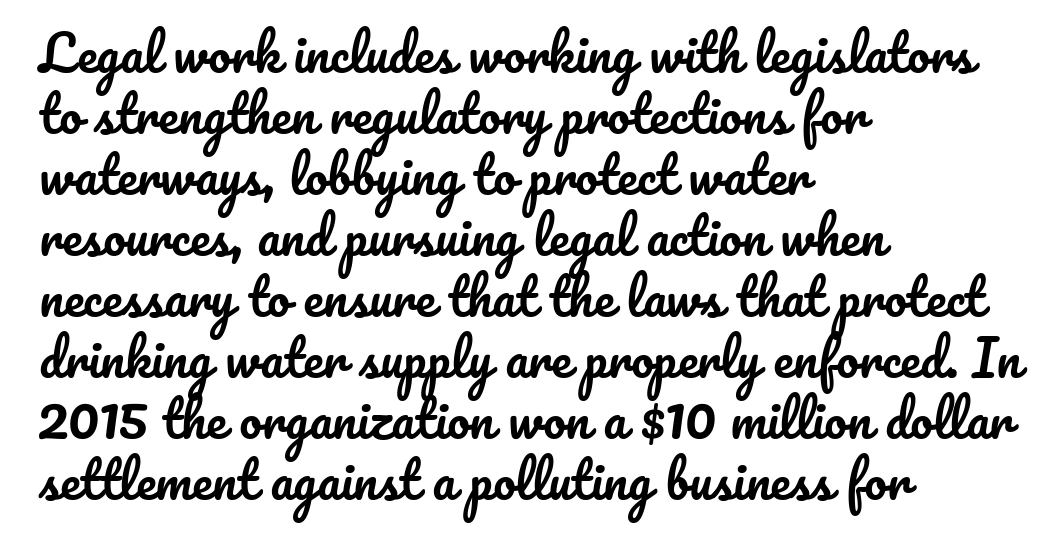
{"width": "normal", "stroke_contrast": "low", "x_height": "small", "monospaced": "no", "underline": "no", "align": "left", "line_spacing_ratio": 1.22, "letter_spacing": "normal", "letter_spacing_em": 0.0, "glyph_px": 50}
